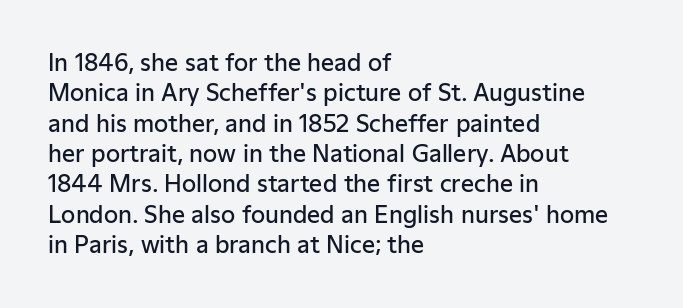
The space between consecutive lines is moderate. Each glyph is drawn with semibold strokes, heavier than normal yet not fully bold. Casual observation: everything's shoved over to the left. Letters rest on an invisible, unmarked baseline. It's the straight-up-and-down kind of type. Standard letterfit; no display-style spreading of the glyphs.
